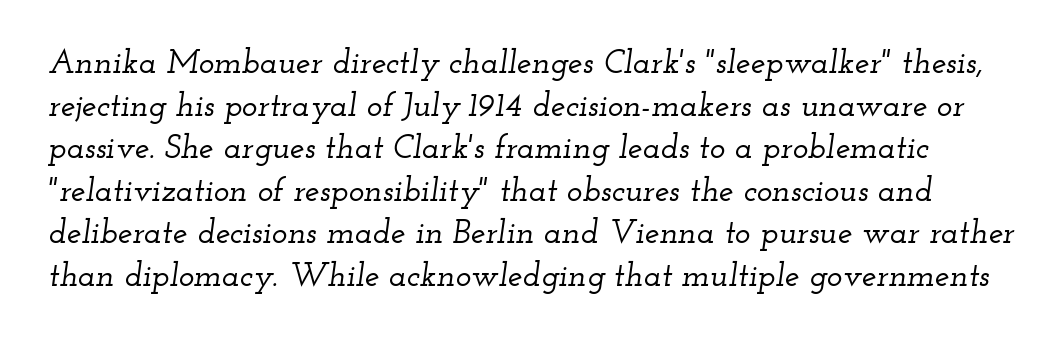
Q: Is the text italic (slanted)? A: Yes, it leans right by about 12 degrees.
Q: Is the typeface a serif or a sans-serif typeface? A: Serif.
Q: Is the text underlined? A: No.
Q: Is the spacing between letters normal or unusually wide? A: Normal.
Q: Is the spacing between lines tight, normal or loose? A: Normal.
Q: Width (condensed, normal, or wide)? A: Wide.
Q: Stroke contrast? A: Low.
Q: x-height? A: Small.
Q: Monospaced? A: No.
